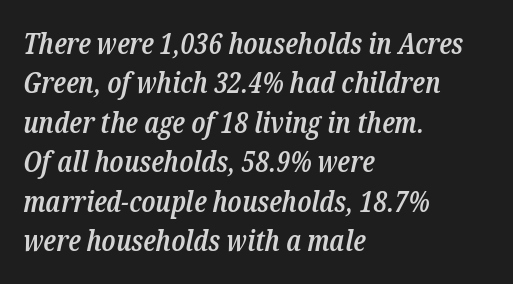
Q: Is the text bold? A: Semi-bold.
Q: Is the text italic (slanted)? A: Yes, it leans right by about 12 degrees.
Q: Is the typeface a serif or a sans-serif typeface? A: Serif.
Q: Is the text underlined? A: No.
Q: How is the paragraph aligned? A: Left-aligned.
Q: Is the spacing between letters normal or unusually wide? A: Normal.
Q: Is the spacing between lines tight, normal or loose? A: Normal.
Q: Width (condensed, normal, or wide)? A: Condensed.
Q: Stroke contrast? A: Low.
Q: x-height? A: Medium.
Q: Monospaced? A: No.
